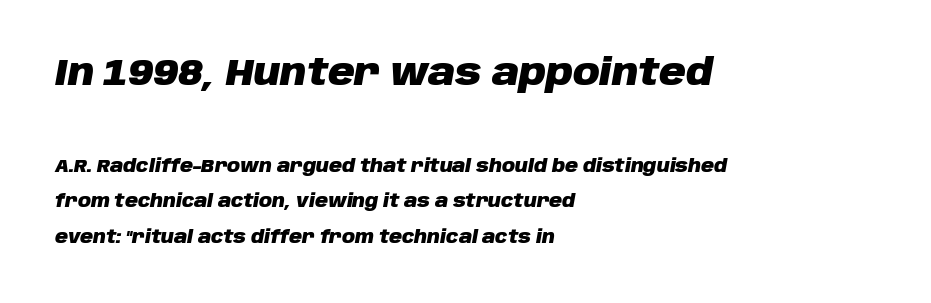
Q: Is the text bold? A: Yes.
Q: Is the text italic (slanted)? A: Yes, it leans right by about 10 degrees.
Q: Is the text underlined? A: No.
Q: How is the paragraph aligned? A: Left-aligned.
Q: Is the spacing between letters normal or unusually wide? A: Normal.
Q: Is the spacing between lines tight, normal or loose? A: Loose.
Q: Which block of text is set in a larger size, the first (top) or the second (bottom)? A: The first (top) one.
Q: Width (condensed, normal, or wide)? A: Normal.
Q: Stroke contrast? A: Low.
Q: x-height? A: Large.
Q: Monospaced? A: No.
